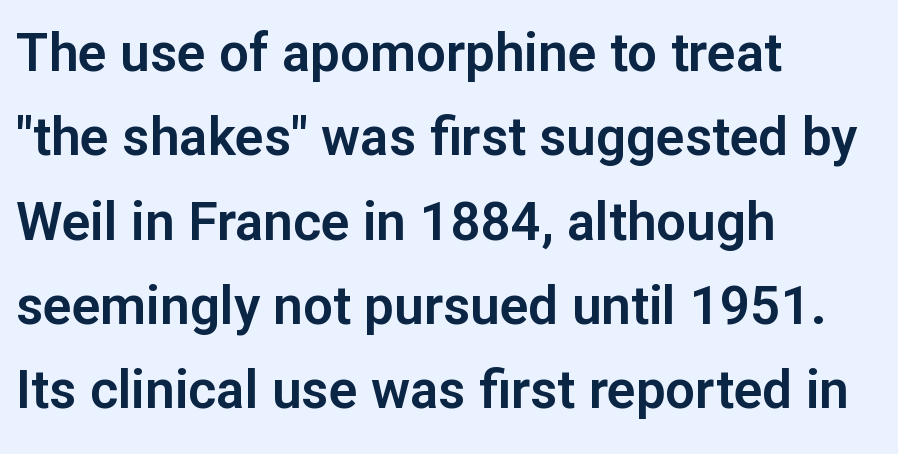
Words appear dense and cohesive because spacing is normal. Interline gaps are of average width in this sample. Only glyphs here, with clear space below each row. Ordinary non-slanted type is in use. This sample is left-justified, so line endings fall wherever the words run out.
